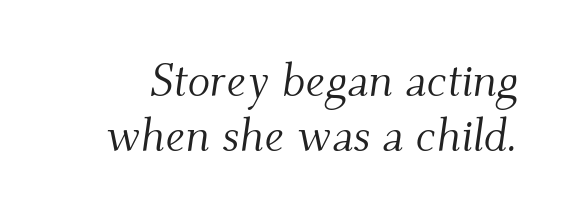
Q: Is the text bold? A: No.
Q: Is the text italic (slanted)? A: Yes, it leans right by about 9 degrees.
Q: Is the typeface a serif or a sans-serif typeface? A: Serif.
Q: Is the text underlined? A: No.
Q: Is the spacing between letters normal or unusually wide? A: Normal.
Q: Width (condensed, normal, or wide)? A: Normal.
Q: Stroke contrast? A: Medium.
Q: x-height? A: Small.
Q: Monospaced? A: No.
